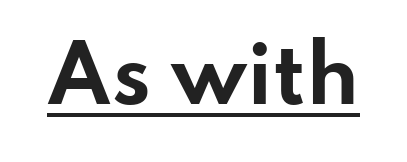
Q: Is the text bold? A: Yes.
Q: Is the text italic (slanted)? A: No, it is upright.
Q: Is the typeface a serif or a sans-serif typeface? A: Sans-serif.
Q: Is the text underlined? A: Yes.
Q: Is the spacing between letters normal or unusually wide? A: Normal.
Q: Width (condensed, normal, or wide)? A: Wide.
Q: Stroke contrast? A: Low.
Q: x-height? A: Small.
Q: Monospaced? A: No.
